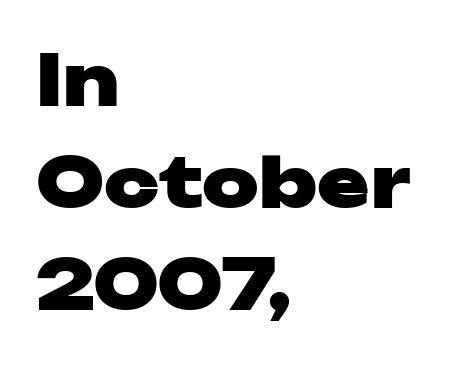
The image shows 70 px heavy, wide sans-serif type, upright; set left-aligned, normal line spacing (1.46x), normal letter spacing, not underlined; low stroke contrast and a medium x-height.
